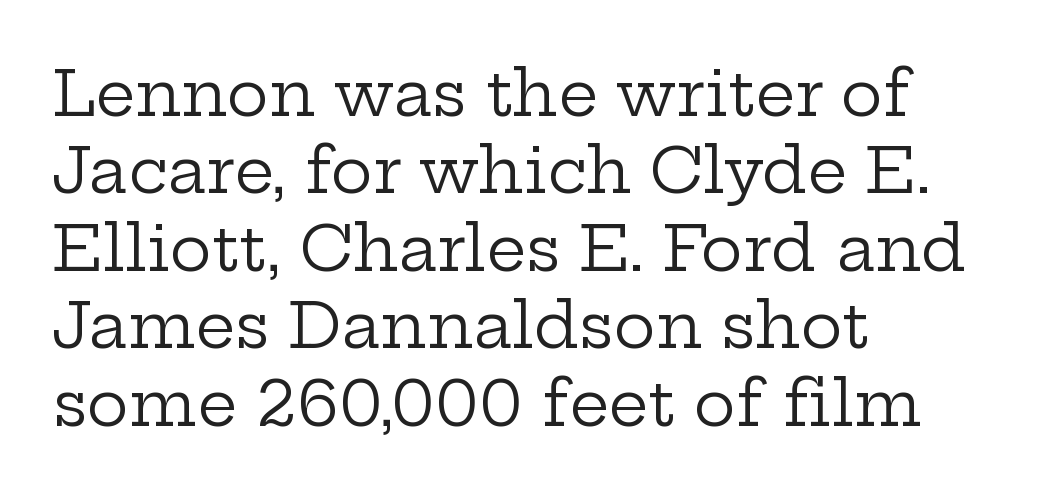
The rendering anchors every line to the left-hand side. These lines were composed using upright roman letters. The font sits on the lighter half of the weight spectrum, regular included. Think of a printed novel: that variable character pitch is what you see here. The gap between lines stays unmarked. Look at the tracking — it's just the regular setting, nothing added.
